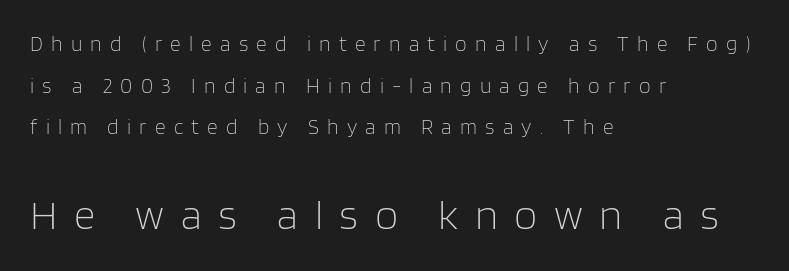
Q: Is the text bold? A: No.
Q: Is the text italic (slanted)? A: No, it is upright.
Q: Is the typeface a serif or a sans-serif typeface? A: Sans-serif.
Q: Is the text underlined? A: No.
Q: How is the paragraph aligned? A: Left-aligned.
Q: Is the spacing between letters normal or unusually wide? A: Unusually wide.
Q: Is the spacing between lines tight, normal or loose? A: Loose.
Q: Which block of text is set in a larger size, the first (top) or the second (bottom)? A: The second (bottom) one.
Q: Width (condensed, normal, or wide)? A: Normal.
Q: Stroke contrast? A: Low.
Q: x-height? A: Large.
Q: Monospaced? A: No.
